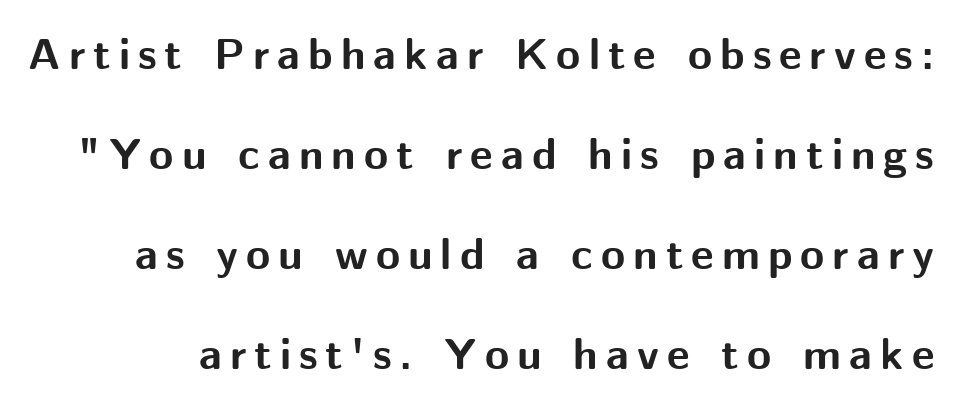
Q: Is the text bold? A: Yes.
Q: Is the text italic (slanted)? A: No, it is upright.
Q: Is the typeface a serif or a sans-serif typeface? A: Sans-serif.
Q: Is the text underlined? A: No.
Q: Is the spacing between lines tight, normal or loose? A: Loose.
Q: Width (condensed, normal, or wide)? A: Normal.
Q: Stroke contrast? A: Medium.
Q: x-height? A: Medium.
Q: Monospaced? A: No.
